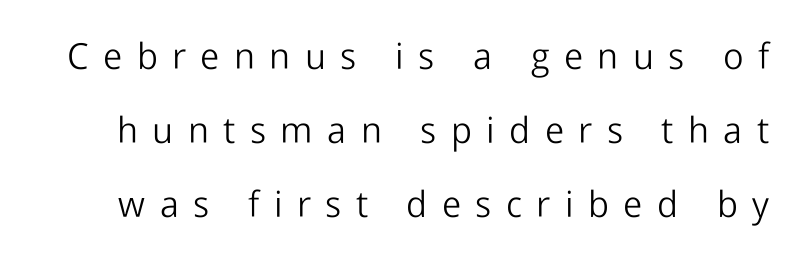
{"serif": "no", "italic": "no", "bold": "no", "weight": "light", "width": "normal", "stroke_contrast": "low", "x_height": "medium", "monospaced": "no", "underline": "no", "line_spacing": "loose", "line_spacing_ratio": 2.06, "letter_spacing": "wide", "letter_spacing_em": 0.4, "glyph_px": 36}
